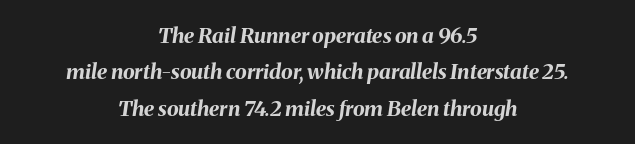
Descender tails drop into unmarked territory. Designer's note — italics engaged. Pretty heavy lettering here — definitely bold. The rendering keeps characters at their native spacing.
